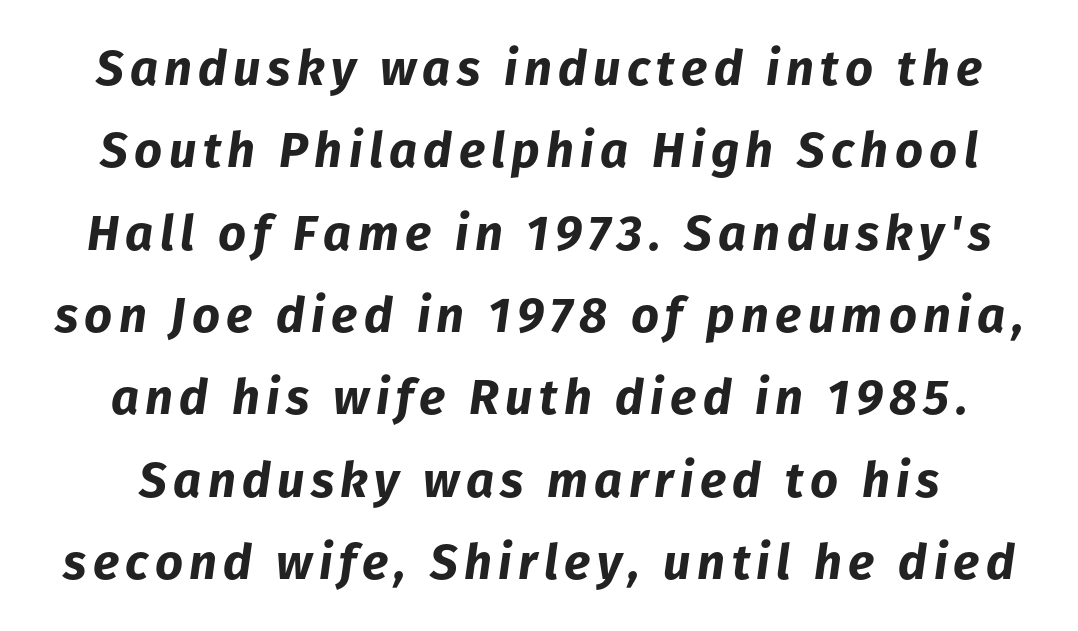
Q: Is the text bold? A: Yes.
Q: Is the text italic (slanted)? A: Yes, it leans right by about 8 degrees.
Q: Is the text underlined? A: No.
Q: Is the spacing between lines tight, normal or loose? A: Normal.
Q: Width (condensed, normal, or wide)? A: Normal.
Q: Stroke contrast? A: Low.
Q: x-height? A: Medium.
Q: Monospaced? A: No.
